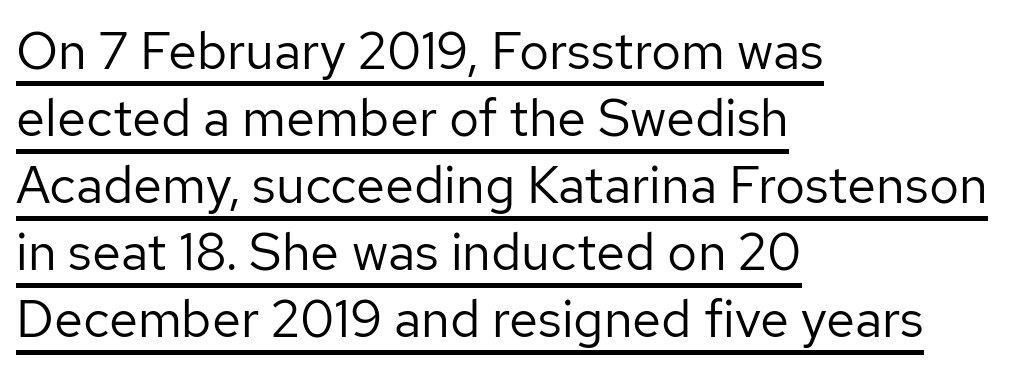
The image shows 52 px regular-weight sans-serif type, upright; set left-aligned, normal line spacing (1.29x), normal letter spacing, underlined; low stroke contrast and a medium x-height.
